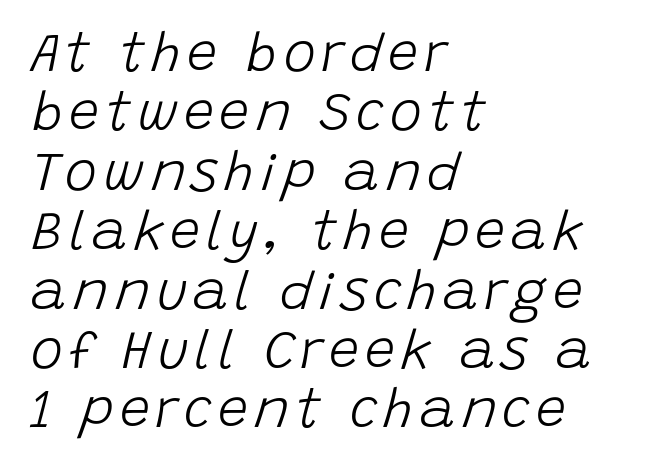
{"italic": "yes", "lean": "right", "slant_degrees": 15, "bold": "no", "weight": "light", "width": "normal", "stroke_contrast": "low", "x_height": "large", "monospaced": "no", "underline": "no", "align": "left", "line_spacing": "tight", "line_spacing_ratio": 1.1, "glyph_px": 54}
